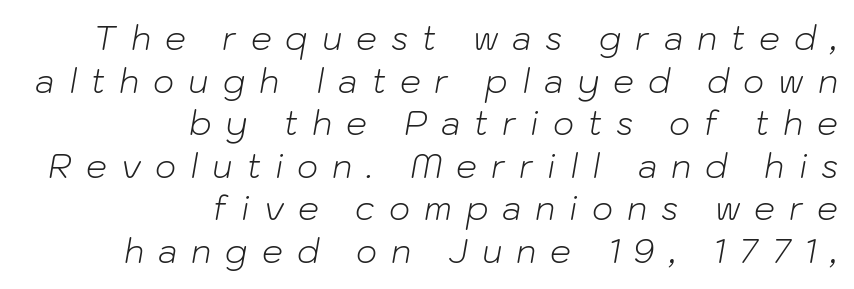
Is there much room between lines? A standard amount, neither cramped nor airy. These lines are rendered in a variable-pitch font. Weight: regular or lighter. A typesetter would call this heavily tracked-out type. Quick note: underline off. When letters slant like this, we call the style italic.
